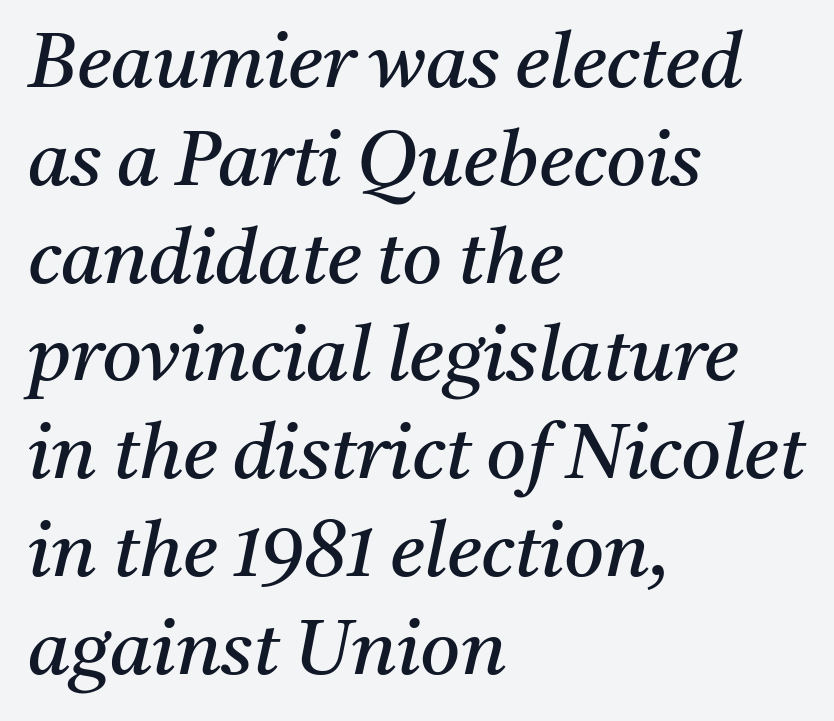
{"serif": "yes", "italic": "yes", "lean": "right", "slant_degrees": 11, "bold": "no", "weight": "regular", "width": "normal", "stroke_contrast": "medium", "x_height": "medium", "monospaced": "no", "underline": "no", "align": "left", "line_spacing": "normal", "line_spacing_ratio": 1.27, "letter_spacing": "normal", "letter_spacing_em": 0.0, "glyph_px": 77}
